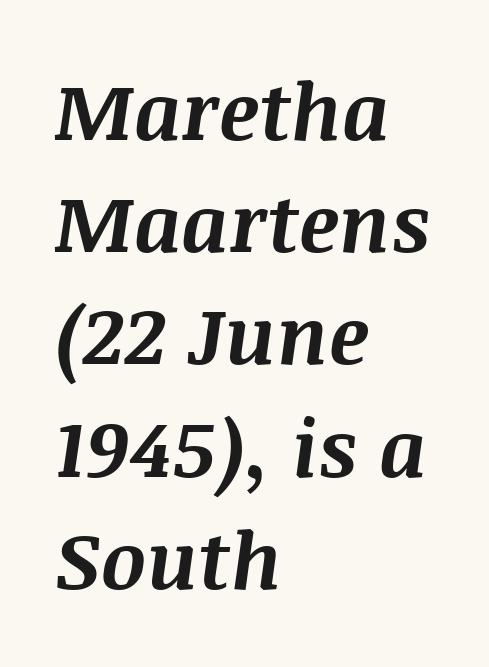
Only glyphs here, with clear space below each row. What stands out about the letter spacing? Nothing — it is the standard amount. Looking at the ascenders, they clearly lean. The passage shown is typed in a proportional face where columns would drift.
